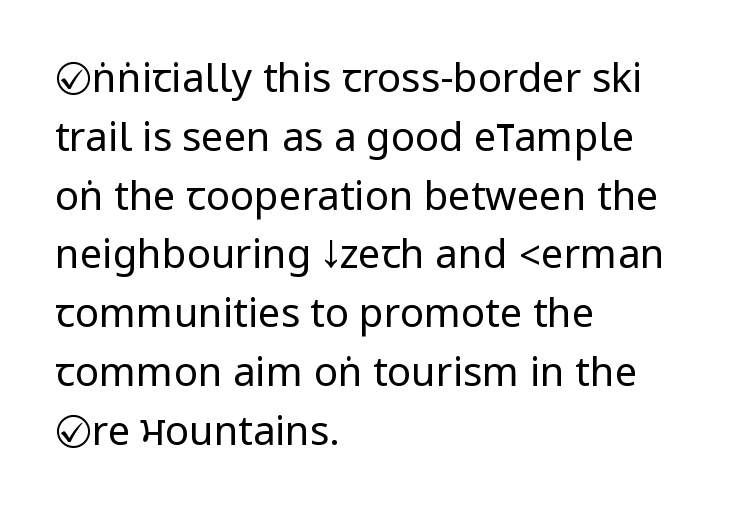
The image shows 40 px regular-weight, condensed sans-serif type, upright; set left-aligned, normal line spacing (1.47x), normal letter spacing, not underlined; low stroke contrast.
